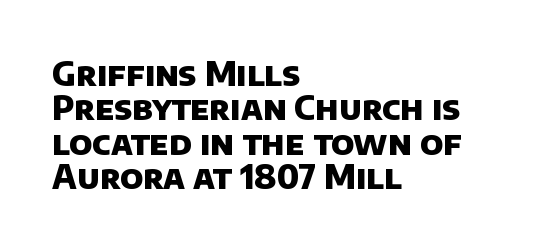
The image shows 33 px heavy sans-serif type; set left-aligned, tight line spacing (1.04x), normal letter spacing, not underlined; low stroke contrast and a large x-height.
